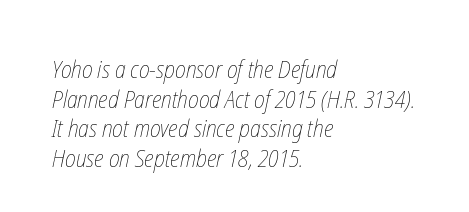
Q: Is the text bold? A: No.
Q: Is the text underlined? A: No.
Q: How is the paragraph aligned? A: Left-aligned.
Q: Is the spacing between letters normal or unusually wide? A: Normal.
